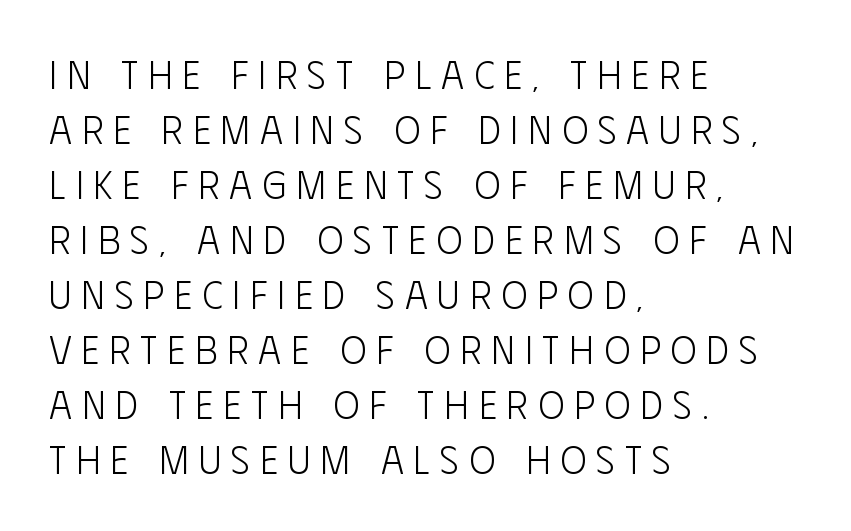
Q: Is the text bold? A: No.
Q: Is the text italic (slanted)? A: No, it is upright.
Q: Is the typeface a serif or a sans-serif typeface? A: Sans-serif.
Q: Is the text underlined? A: No.
Q: How is the paragraph aligned? A: Left-aligned.
Q: Is the spacing between letters normal or unusually wide? A: Unusually wide.
Q: Is the spacing between lines tight, normal or loose? A: Normal.
Q: Width (condensed, normal, or wide)? A: Condensed.
Q: Stroke contrast? A: Low.
Q: x-height? A: Large.
Q: Monospaced? A: No.
